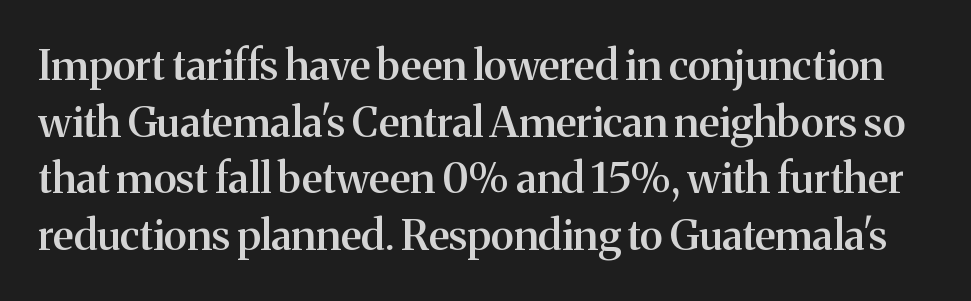
Rendered with straight, roman letterforms. Font category for this specimen: serif. A semibold gives these letters moderate extra thickness, short of bold. Rule under the text: the space is simply empty. The passage shown is typed in a proportional face where columns would drift.
